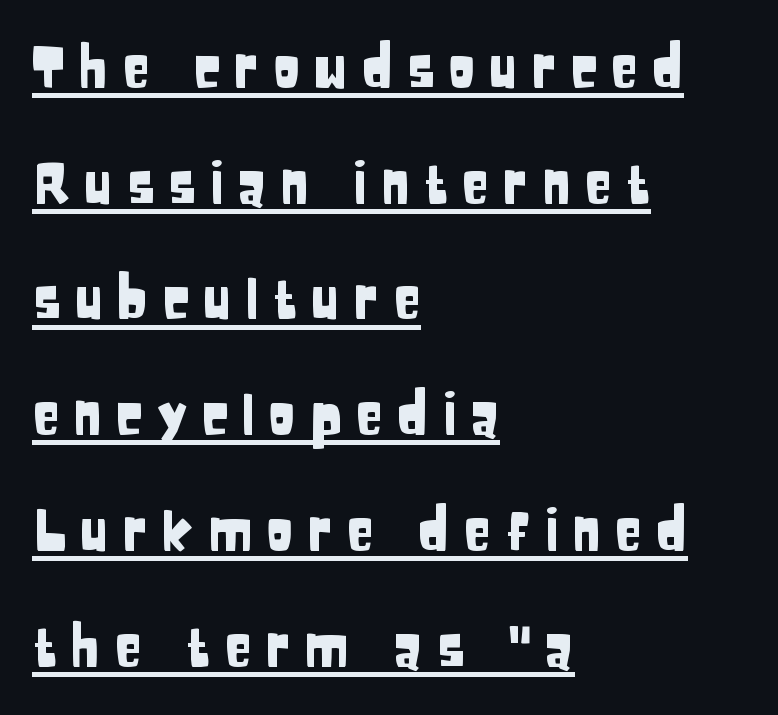
Q: Is the text italic (slanted)? A: No, it is upright.
Q: Is the typeface a serif or a sans-serif typeface? A: Sans-serif.
Q: Is the text underlined? A: Yes.
Q: How is the paragraph aligned? A: Left-aligned.
Q: Is the spacing between letters normal or unusually wide? A: Unusually wide.
Q: Is the spacing between lines tight, normal or loose? A: Loose.
Q: Width (condensed, normal, or wide)? A: Condensed.
Q: Stroke contrast? A: Low.
Q: x-height? A: Large.
Q: Monospaced? A: No.
